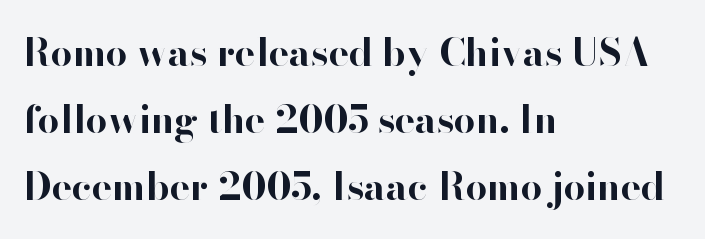
Varying glyph widths throughout — classic text-font behaviour. A student would call this left alignment; a typographer would say flush left, rag right. The rendering uses a bold face; every stroke is thick and dark. Does the type have serifs? No, each stem ends abruptly. Standard letterfit; no display-style spreading of the glyphs. Is there any slant? The stems are plumb.
